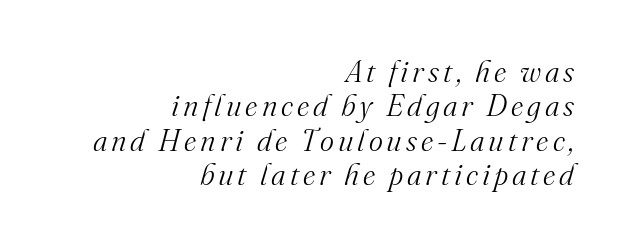
Letters have the restrained weight of plain body copy at most. The rendering uses natural spacing where letterforms have individual widths. This sample is right-justified, so line beginnings fall wherever the words allow. Style check: oblique. Serif or sans? Serif — the stroke terminals have little feet.
